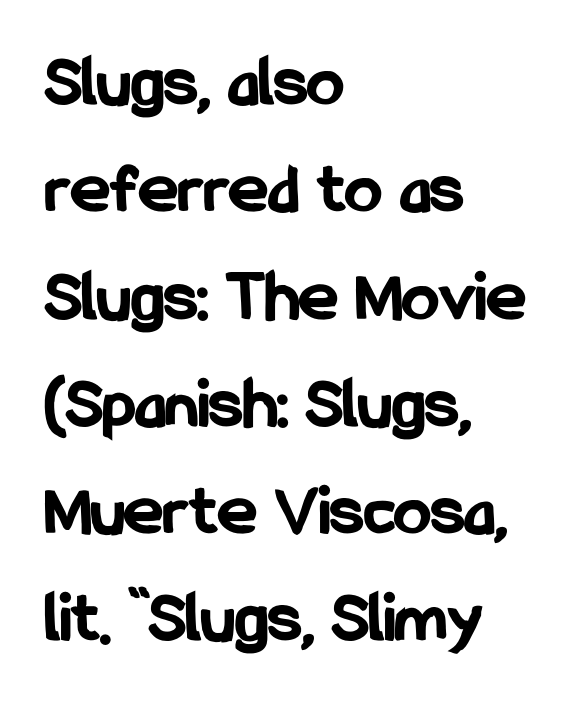
{"serif": "no", "italic": "no", "bold": "yes", "weight": "bold", "width": "condensed", "stroke_contrast": "low", "x_height": "medium", "monospaced": "no", "underline": "no", "align": "left", "line_spacing": "normal", "line_spacing_ratio": 1.45, "letter_spacing": "normal", "letter_spacing_em": 0.0, "glyph_px": 74}
